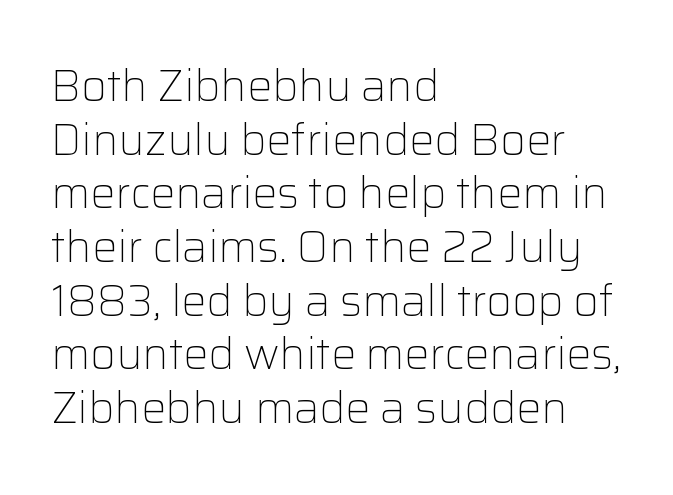
The letters advance in unequal steps, a hallmark of proportional type. The characters display no serif detailing; their extremities are plain. The lines are quadded left. No extra ink here — the face is not bold. A clean baseline with only descenders dipping below it.
